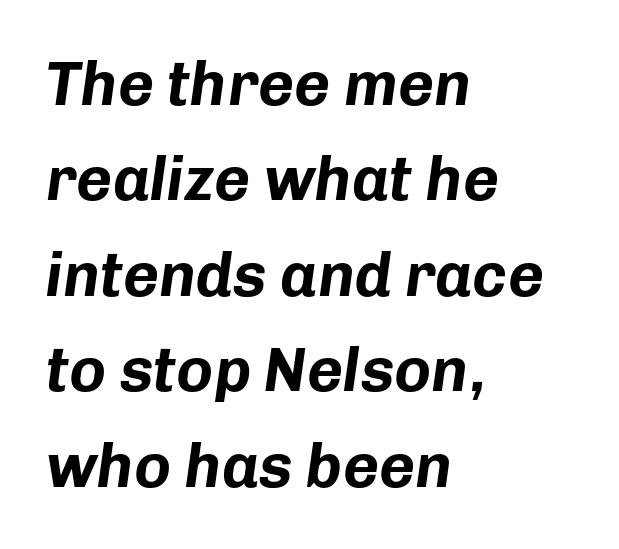
This sample keeps an unexceptional amount of space between lines. Is this a fixed-width face? No — the glyphs have proportional, varying widths. The specimen omits any rule beneath the text block's lines. The passage is arranged the way most books set body copy — flush left.
